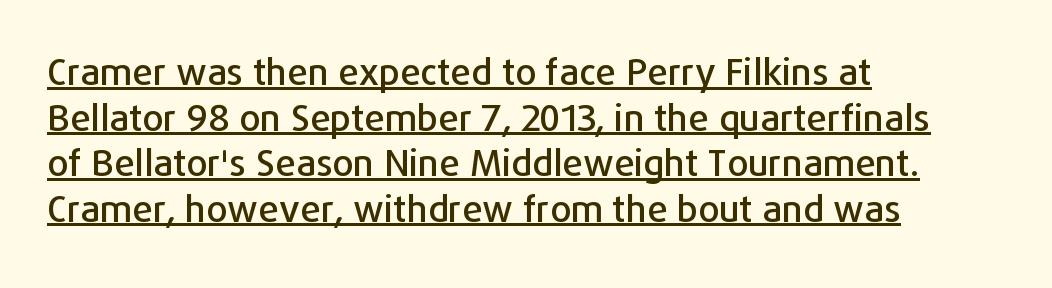
The image shows 37 px sans-serif type, upright; set left-aligned, line spacing 1.23x, normal letter spacing, underlined; low stroke contrast and a medium x-height.
